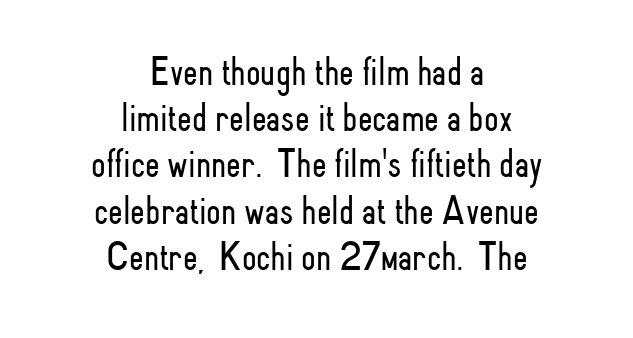
The image shows 42 px light, condensed sans-serif type, upright; set centered, tight line spacing (1.1x), normal letter spacing, not underlined; low stroke contrast and a small x-height.
